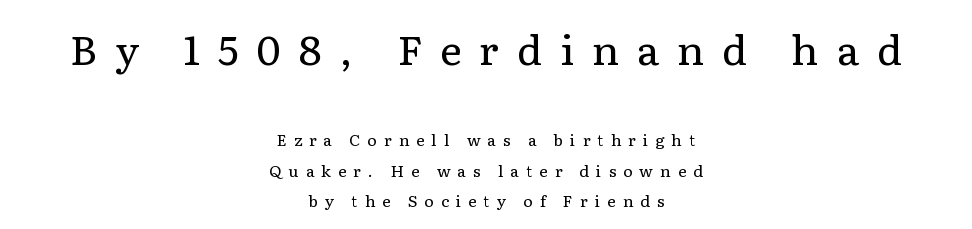
The image shows 41 px regular-weight serif type, upright; set centered, loose line spacing (1.91x), unusually wide letter spacing (+0.44 em), not underlined; the first (top) block is 2.56x larger; low stroke contrast and a medium x-height.
